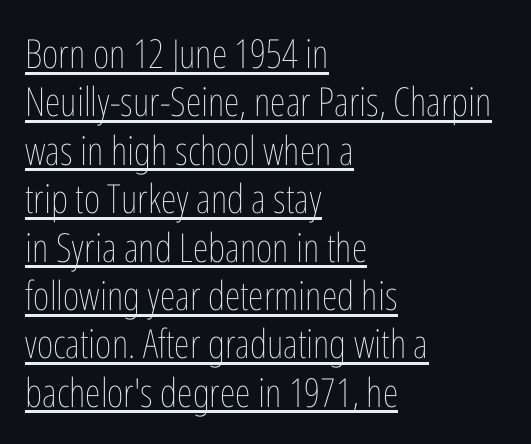
{"italic": "no", "bold": "no", "weight": "thin", "width": "condensed", "stroke_contrast": "low", "x_height": "medium", "monospaced": "no", "underline": "yes", "align": "left", "line_spacing_ratio": 1.21, "letter_spacing": "normal", "letter_spacing_em": 0.0, "glyph_px": 40}
